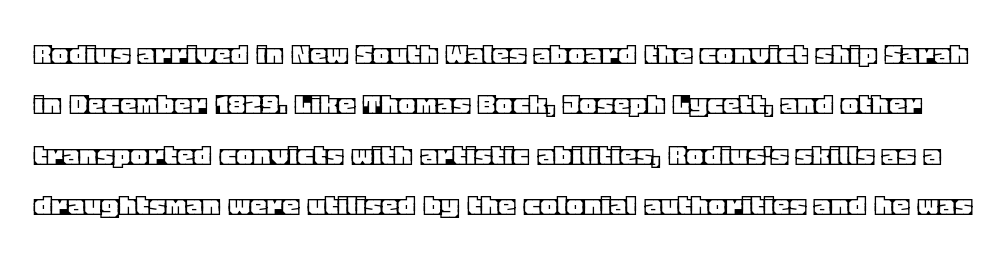
{"italic": "no", "width": "normal", "x_height": "large", "monospaced": "no", "underline": "no", "line_spacing": "normal", "line_spacing_ratio": 1.53, "letter_spacing": "normal", "letter_spacing_em": 0.0, "glyph_px": 33}
